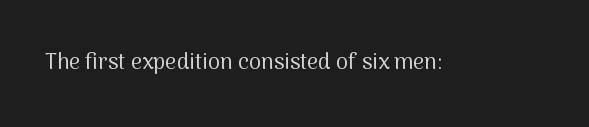
{"italic": "no", "bold": "no", "underline": "no", "letter_spacing": "normal", "letter_spacing_em": 0.0, "glyph_px": 22}
